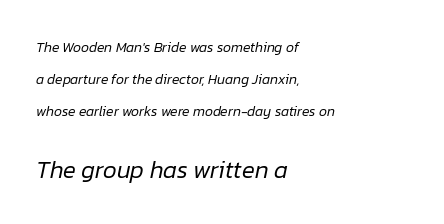
The cut favours lightness, reaching ordinary text weight at its darkest. Visually the block forms a straight wall on the left and a jagged coastline on the right. You get the small type first, then a jump to larger type. Decoration check: the copy has no underline. These lines were composed using italics.
